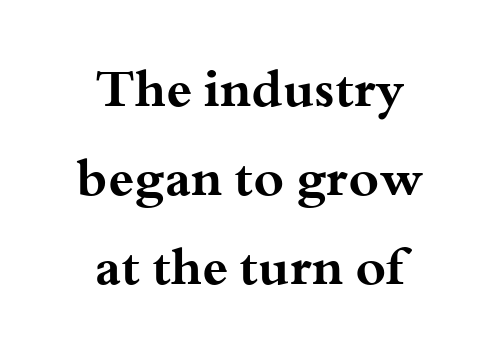
Q: Is the text bold? A: Yes.
Q: Is the text italic (slanted)? A: No, it is upright.
Q: Is the typeface a serif or a sans-serif typeface? A: Serif.
Q: Is the text underlined? A: No.
Q: How is the paragraph aligned? A: Centered.
Q: Is the spacing between letters normal or unusually wide? A: Normal.
Q: Width (condensed, normal, or wide)? A: Wide.
Q: Stroke contrast? A: Medium.
Q: x-height? A: Small.
Q: Monospaced? A: No.
